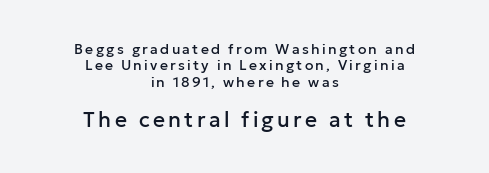
{"italic": "no", "underline": "no", "align": "center", "line_spacing_ratio": 1.17, "larger_block": "second", "size_ratio": 1.5, "glyph_px": 21}
